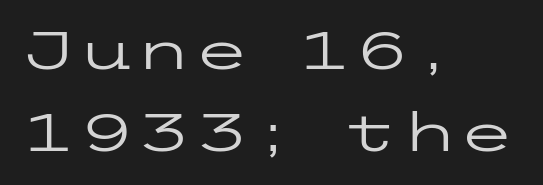
These lines sit exactly where default settings would place them. The typeface chosen for these lines omits serifs. Tracking value appears to be zero — textbook default spacing. Caption: multi-line text, flush left, ragged right.
